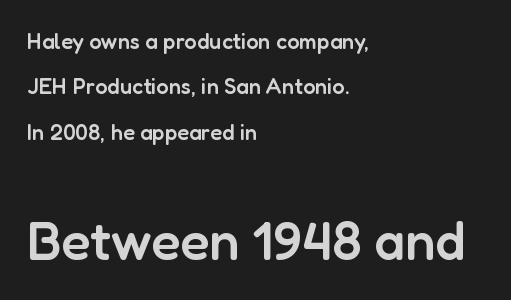
{"serif": "no", "italic": "no", "bold": "semi", "weight": "semibold", "width": "normal", "stroke_contrast": "low", "x_height": "medium", "monospaced": "no", "underline": "no", "align": "left", "line_spacing": "loose", "line_spacing_ratio": 2.06, "letter_spacing": "normal", "letter_spacing_em": 0.0, "larger_block": "second", "size_ratio": 2.45, "glyph_px": 54}
